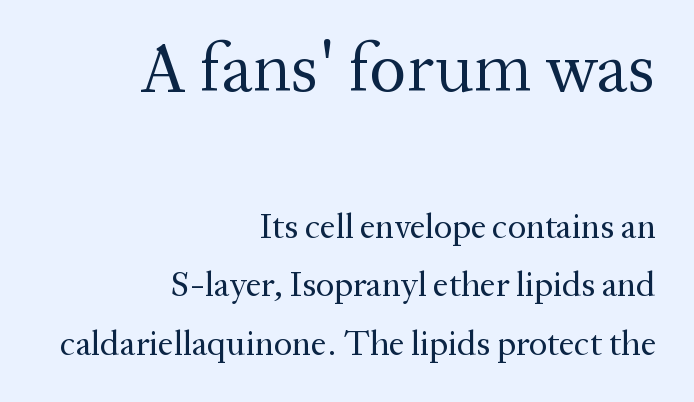
{"serif": "yes", "italic": "no", "bold": "no", "weight": "regular", "width": "normal", "stroke_contrast": "medium", "x_height": "medium", "monospaced": "no", "underline": "no", "align": "right", "line_spacing": "normal", "line_spacing_ratio": 1.67, "letter_spacing": "normal", "letter_spacing_em": 0.0, "larger_block": "first", "size_ratio": 2.0, "glyph_px": 70}
